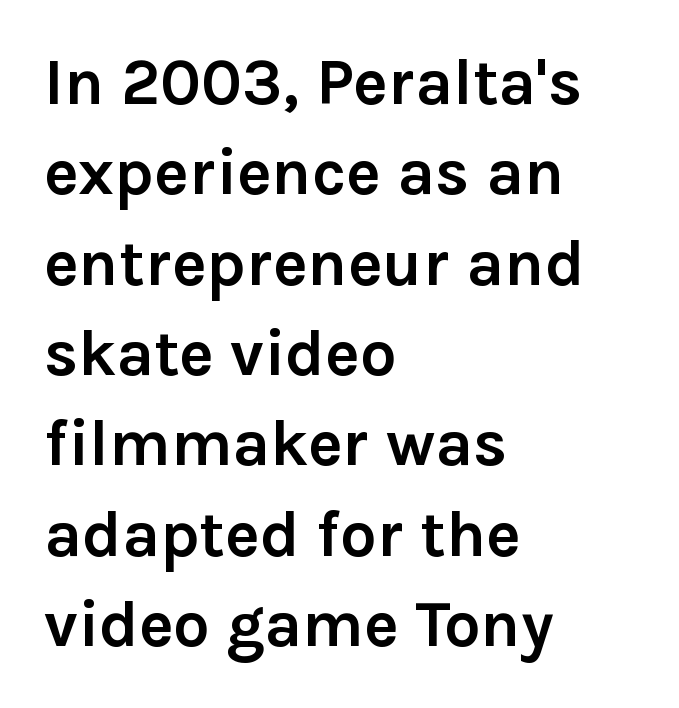
{"serif": "no", "italic": "no", "bold": "yes", "weight": "semibold", "width": "normal", "stroke_contrast": "low", "x_height": "medium", "monospaced": "no", "underline": "no", "align": "left", "line_spacing": "normal", "line_spacing_ratio": 1.39, "letter_spacing": "normal", "letter_spacing_em": 0.0, "glyph_px": 65}
